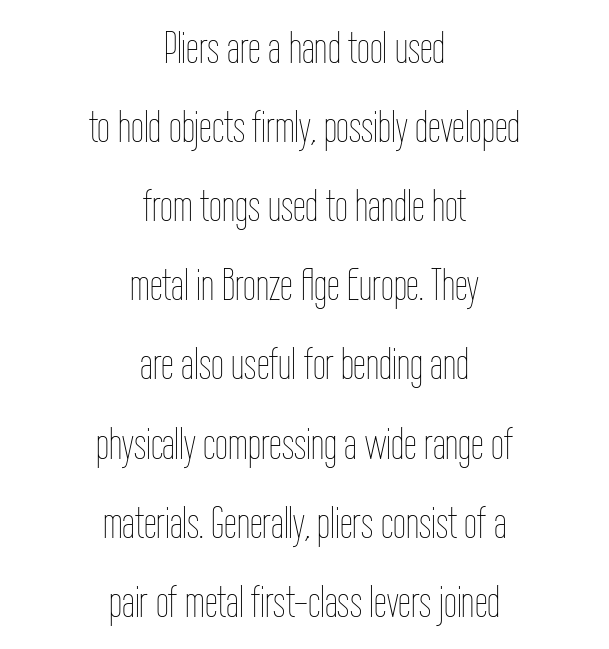
Every stem runs plumb, perpendicular to the baseline. Glyph-to-glyph distance matches everyday printed text. No extra ink here — the face is not bold. The rendering uses natural spacing where letterforms have individual widths. Clear beneath every line of the passage.
